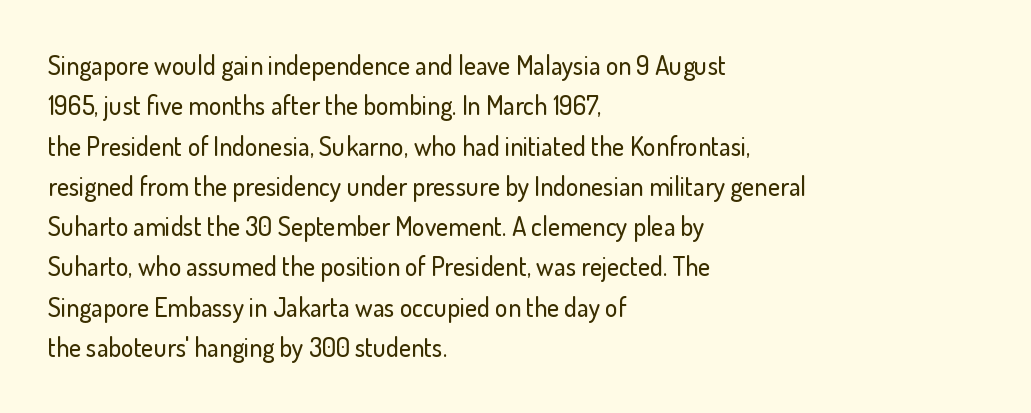
The image shows 26 px text type, upright; set left-aligned, normal line spacing (1.55x), normal letter spacing, not underlined.
